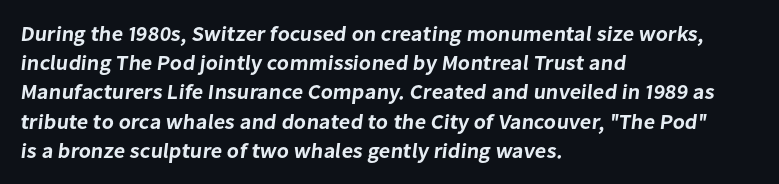
The image shows 21 px text type; set left-aligned, normal line spacing (1.39x), normal letter spacing, not underlined.
